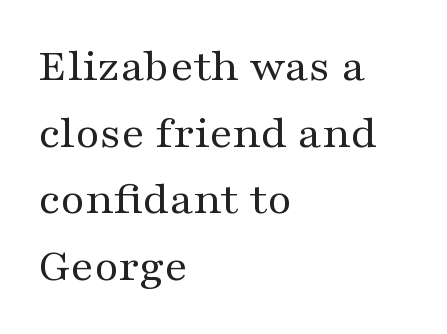
Every row of glyphs begins at an identical x-position on the left. The space between consecutive lines is moderate. The lettering holds an erect, upright posture throughout. The rendering uses natural spacing where letterforms have individual widths. Small tapered or slab feet sit at the stroke ends, so this counts as serif. Does extra space separate the letters? No, they use regular spacing.
